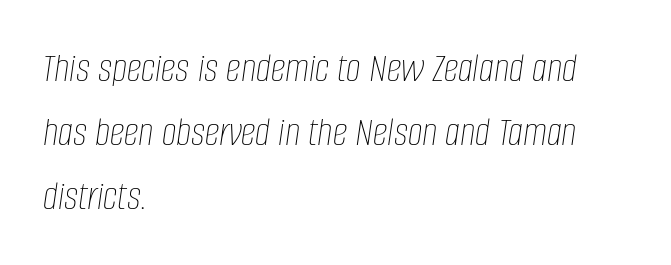
{"italic": "yes", "lean": "right", "slant_degrees": 8, "bold": "no", "weight": "thin", "width": "condensed", "stroke_contrast": "low", "x_height": "large", "monospaced": "no", "underline": "no", "align": "left", "line_spacing": "normal", "line_spacing_ratio": 1.52, "letter_spacing": "normal", "letter_spacing_em": 0.0, "glyph_px": 42}
